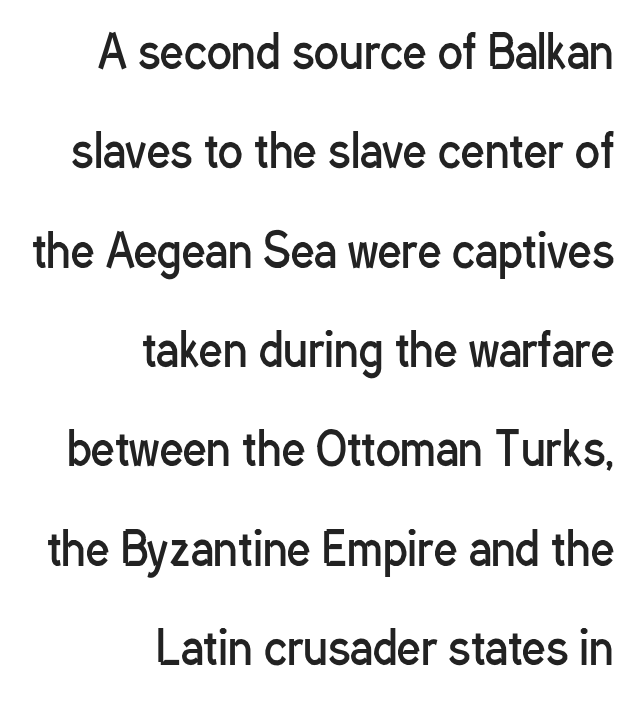
Whoever set this chose breathing room over compactness in the vertical rhythm. Unlike italic type, these characters show no tilt at all. Students, note that the glyphs here touch the page at normal intervals. Character widths vary here, with narrow letters taking less room than wide ones. Underlining? Definitely not there.
